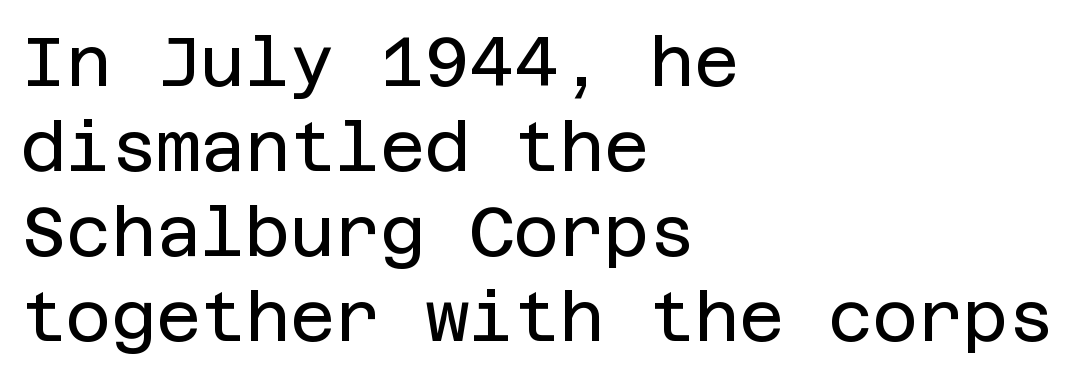
{"serif": "no", "italic": "no", "bold": "no", "weight": "regular", "width": "normal", "stroke_contrast": "low", "x_height": "large", "underline": "no", "align": "left", "line_spacing_ratio": 1.23, "letter_spacing": "normal", "letter_spacing_em": 0.0, "glyph_px": 69}
